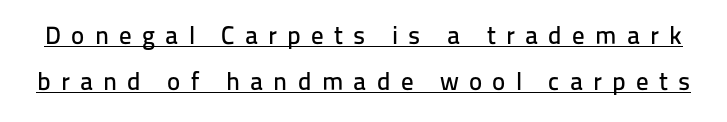
{"italic": "no", "underline": "yes", "line_spacing_ratio": 1.84, "letter_spacing": "wide", "letter_spacing_em": 0.41, "glyph_px": 25}
